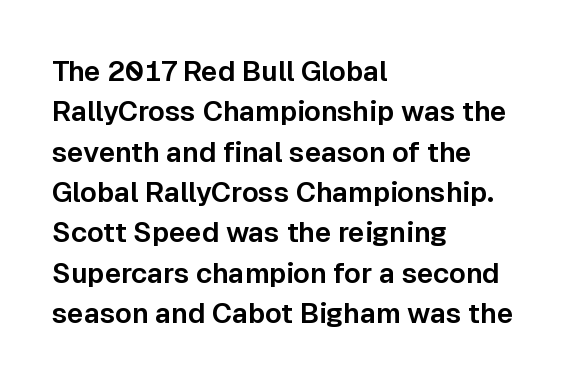
Characters remain perfectly vertical along every line. Varying glyph widths throughout — classic text-font behaviour. The face used here is a sans, in the tradition of grotesques and geometrics. Which margin do the lines hug? The left one — the right edge is uneven. Whoever set this chose a conventional vertical rhythm.
